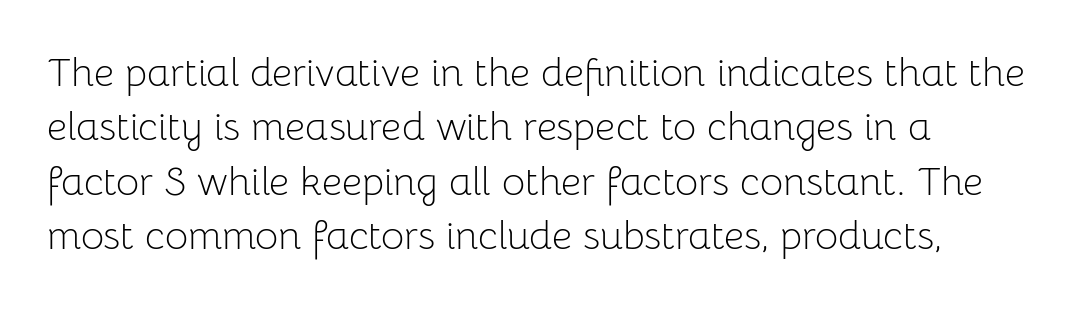
Leftover space on each line is placed entirely after the last word. The lines sit at an ordinary, default distance from one another. Tall strokes in this sample are plumb rather than angled. The glyphs are unaccompanied by any horizontal stroke below them.
